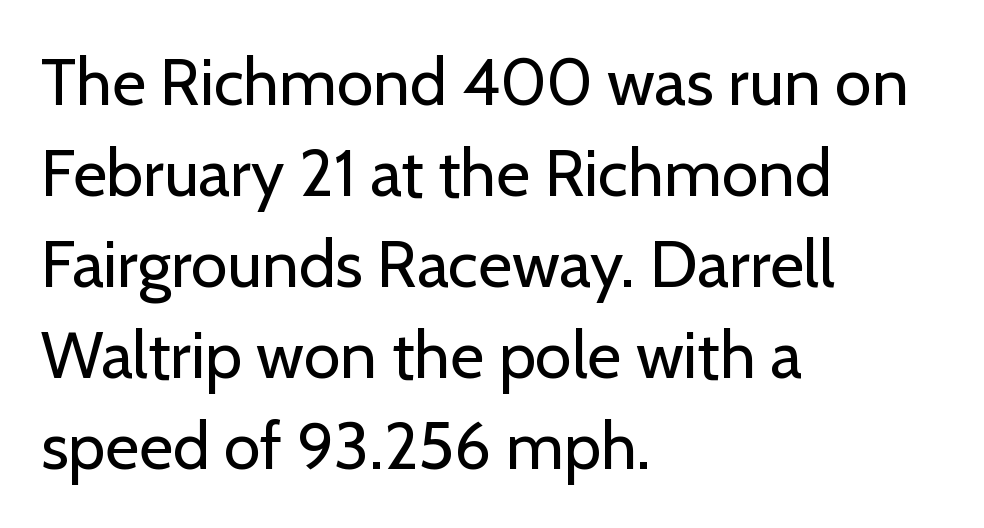
The image shows 66 px regular-weight sans-serif type, upright; set left-aligned, normal line spacing (1.38x), normal letter spacing, not underlined; low stroke contrast and a medium x-height.
